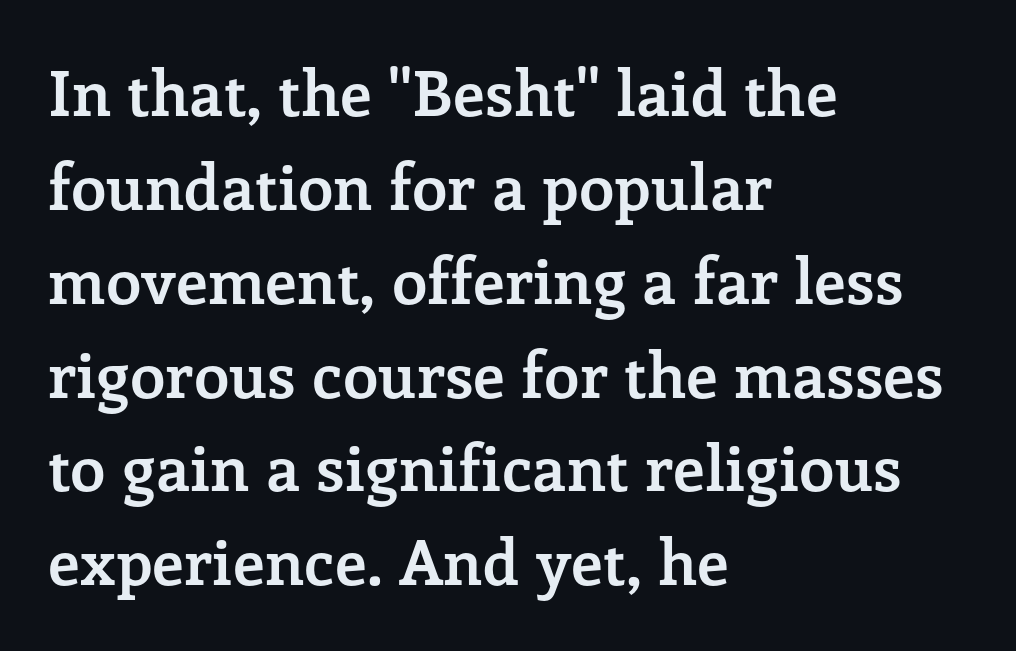
Q: Is the text bold? A: Yes.
Q: Is the text italic (slanted)? A: No, it is upright.
Q: Is the typeface a serif or a sans-serif typeface? A: Serif.
Q: Is the text underlined? A: No.
Q: How is the paragraph aligned? A: Left-aligned.
Q: Is the spacing between letters normal or unusually wide? A: Normal.
Q: Is the spacing between lines tight, normal or loose? A: Normal.
Q: Width (condensed, normal, or wide)? A: Normal.
Q: Stroke contrast? A: Low.
Q: x-height? A: Medium.
Q: Monospaced? A: No.
